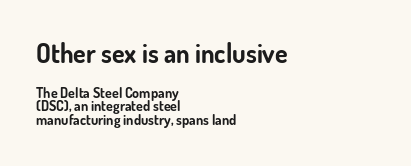
The image shows 26 px bold type, upright; set left-aligned, tight line spacing (0.99x), normal letter spacing, not underlined; the first (top) block is 1.86x larger.
